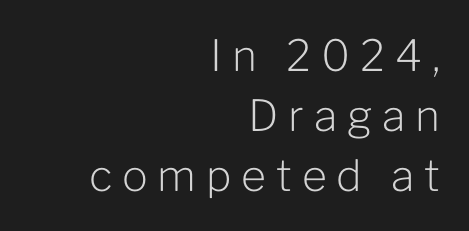
Q: Is the text bold? A: No.
Q: Is the text italic (slanted)? A: No, it is upright.
Q: Is the typeface a serif or a sans-serif typeface? A: Sans-serif.
Q: Is the text underlined? A: No.
Q: How is the paragraph aligned? A: Right-aligned.
Q: Is the spacing between letters normal or unusually wide? A: Unusually wide.
Q: Is the spacing between lines tight, normal or loose? A: Normal.
Q: Width (condensed, normal, or wide)? A: Normal.
Q: Stroke contrast? A: Low.
Q: x-height? A: Medium.
Q: Monospaced? A: No.
